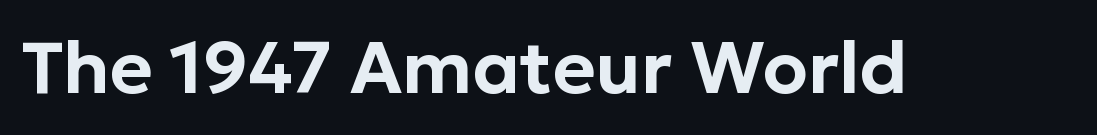
Q: Is the text italic (slanted)? A: No, it is upright.
Q: Is the typeface a serif or a sans-serif typeface? A: Sans-serif.
Q: Is the text underlined? A: No.
Q: Is the spacing between letters normal or unusually wide? A: Normal.
Q: Width (condensed, normal, or wide)? A: Normal.
Q: Stroke contrast? A: Low.
Q: x-height? A: Medium.
Q: Monospaced? A: No.
